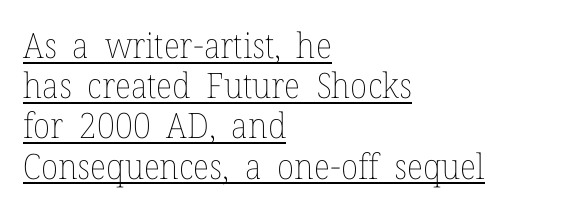
The image shows 35 px thin type, upright; set left-aligned, tight line spacing (1.15x), normal letter spacing, underlined; low stroke contrast and a medium x-height.
